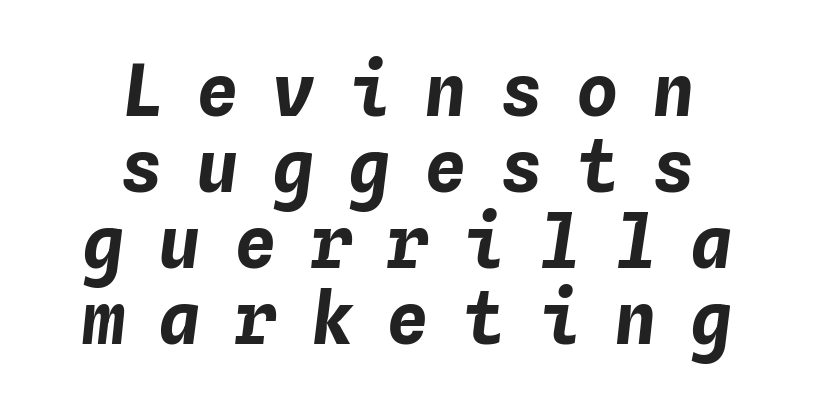
The image shows 71 px bold type, italic (leaning right), monospaced; set centered, tight line spacing (1.07x), unusually wide letter spacing (+0.47 em), not underlined; low stroke contrast and a medium x-height.
